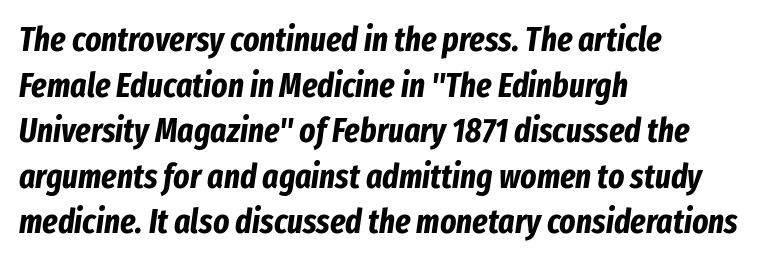
The rendering uses natural spacing where letterforms have individual widths. The type is set solid horizontally, with unmodified tracking. Strokes here are thick enough to call this a true bold. The leading is moderate, giving the passage an even texture. The strip under each line holds only bare page.
